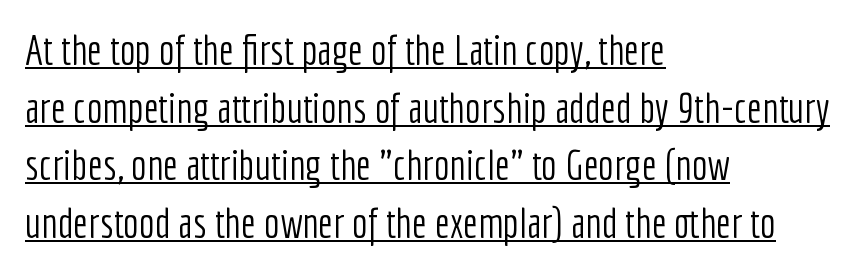
{"serif": "no", "italic": "no", "bold": "no", "weight": "light", "width": "condensed", "stroke_contrast": "low", "x_height": "medium", "monospaced": "no", "underline": "yes", "align": "left", "line_spacing": "normal", "line_spacing_ratio": 1.37, "letter_spacing": "normal", "letter_spacing_em": 0.0, "glyph_px": 42}
